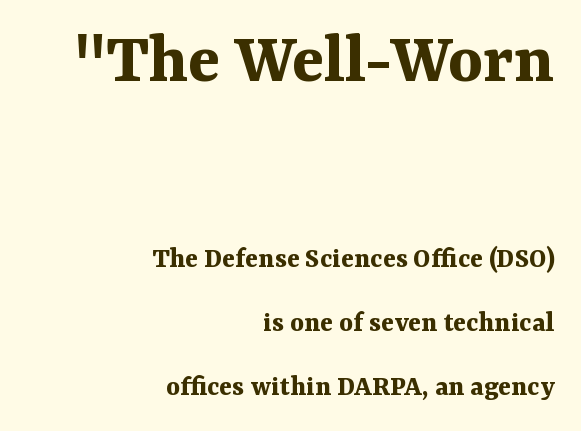
Q: Is the text bold? A: Yes.
Q: Is the text italic (slanted)? A: No, it is upright.
Q: Is the typeface a serif or a sans-serif typeface? A: Serif.
Q: Is the text underlined? A: No.
Q: How is the paragraph aligned? A: Right-aligned.
Q: Is the spacing between letters normal or unusually wide? A: Normal.
Q: Is the spacing between lines tight, normal or loose? A: Loose.
Q: Which block of text is set in a larger size, the first (top) or the second (bottom)? A: The first (top) one.
Q: Width (condensed, normal, or wide)? A: Normal.
Q: Stroke contrast? A: Medium.
Q: x-height? A: Medium.
Q: Monospaced? A: No.
